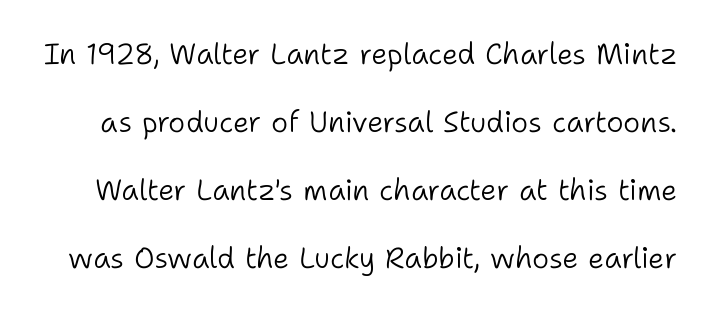
Q: Is the text bold? A: No.
Q: Is the text italic (slanted)? A: No, it is upright.
Q: Is the typeface a serif or a sans-serif typeface? A: Sans-serif.
Q: Is the text underlined? A: No.
Q: Is the spacing between letters normal or unusually wide? A: Normal.
Q: Is the spacing between lines tight, normal or loose? A: Loose.
Q: Width (condensed, normal, or wide)? A: Normal.
Q: Stroke contrast? A: Low.
Q: x-height? A: Medium.
Q: Monospaced? A: No.
